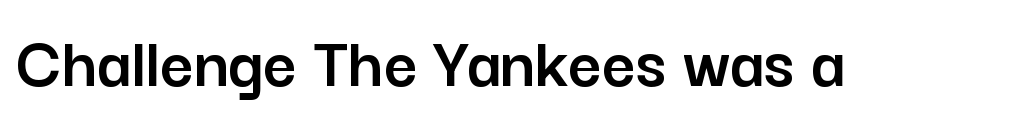
Q: Is the text italic (slanted)? A: No, it is upright.
Q: Is the typeface a serif or a sans-serif typeface? A: Sans-serif.
Q: Is the text underlined? A: No.
Q: Is the spacing between letters normal or unusually wide? A: Normal.
Q: Width (condensed, normal, or wide)? A: Normal.
Q: Stroke contrast? A: Low.
Q: x-height? A: Medium.
Q: Monospaced? A: No.
